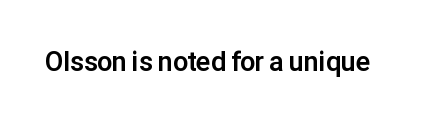
The image shows 27 px bold type, upright; set normal letter spacing, not underlined.
